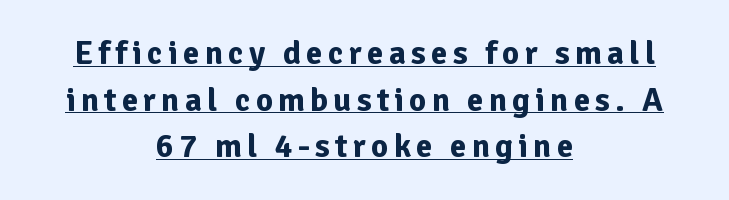
{"serif": "no", "italic": "no", "bold": "yes", "weight": "bold", "width": "normal", "stroke_contrast": "low", "x_height": "medium", "monospaced": "no", "underline": "yes", "align": "center", "line_spacing": "normal", "line_spacing_ratio": 1.41, "glyph_px": 33}
